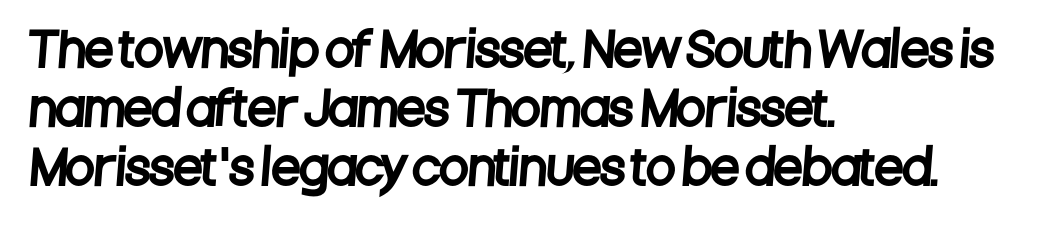
The image shows 47 px condensed sans-serif type; set left-aligned, normal line spacing (1.26x), normal letter spacing, not underlined; low stroke contrast and a large x-height.
